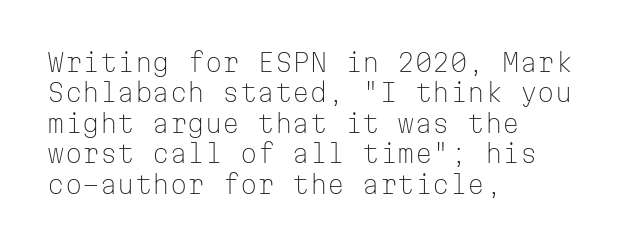
Q: Is the text bold? A: No.
Q: Is the text italic (slanted)? A: No, it is upright.
Q: Is the text underlined? A: No.
Q: How is the paragraph aligned? A: Left-aligned.
Q: Is the spacing between letters normal or unusually wide? A: Normal.
